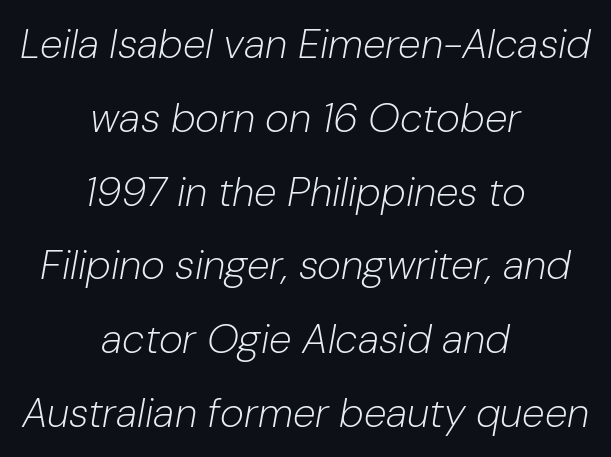
If you folded the block vertically in half, each line would mirror itself in length. The letters are slanted; this is an italic face. The area under the type is left untouched. Spacing between characters is what you'd get straight out of the box. You could not count columns in this text — the font is proportionally spaced. Weight: in the light-to-regular range.
